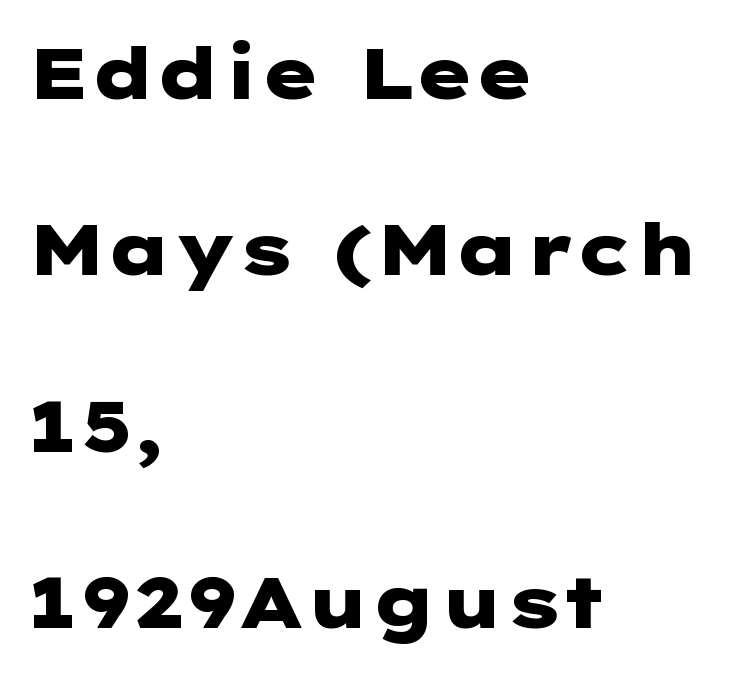
Widely set lines give the paragraph a tall, airy silhouette. Do the letters lean? They stand straight. Between one letter and the next there's only the usual sliver of space. Casual observation: everything's shoved over to the left. What kind of face is this? One without serifs — a sans. These words are printed bold, with thick strokes throughout.
